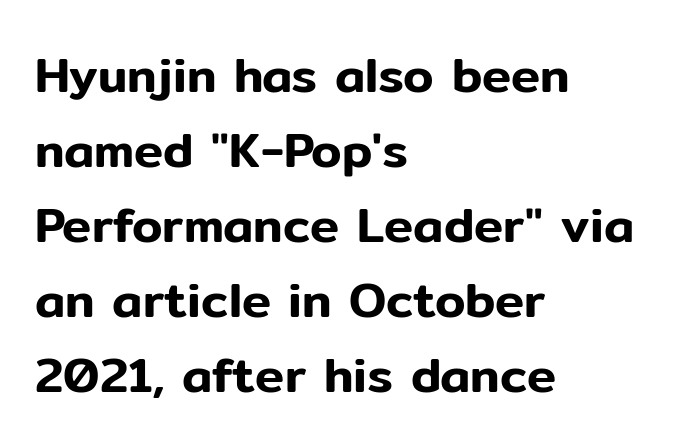
Q: Is the text italic (slanted)? A: No, it is upright.
Q: Is the typeface a serif or a sans-serif typeface? A: Sans-serif.
Q: Is the text underlined? A: No.
Q: How is the paragraph aligned? A: Left-aligned.
Q: Is the spacing between letters normal or unusually wide? A: Normal.
Q: Is the spacing between lines tight, normal or loose? A: Normal.
Q: Width (condensed, normal, or wide)? A: Normal.
Q: Stroke contrast? A: Low.
Q: x-height? A: Medium.
Q: Monospaced? A: No.
